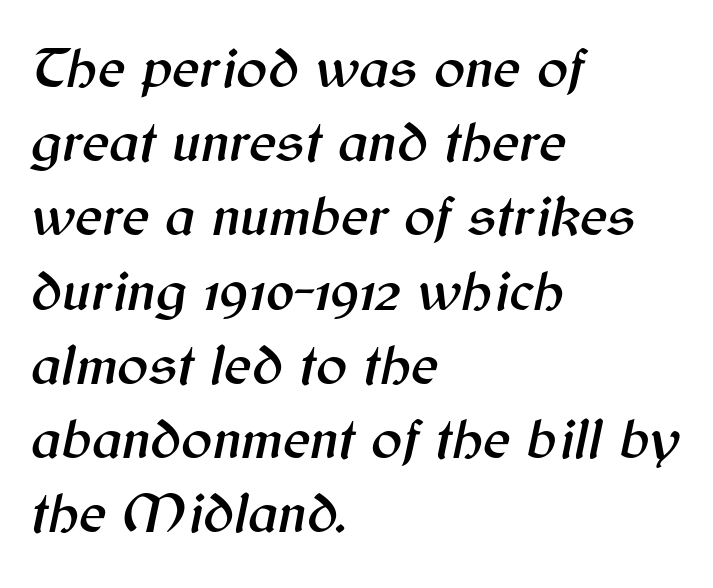
Standard letterfit; no display-style spreading of the glyphs. Would a proofreader flag this as italicized? Yes. Check the space under the baseline: it is left empty. Summary of vertical rhythm: regular, with standard interline spacing. A classic flush-left, rag-right setting is used for this passage.
